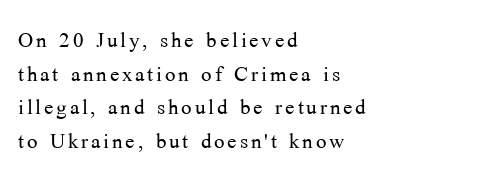
The image shows 28 px light serif type, upright; set left-aligned, line spacing 1.2x, not underlined; medium stroke contrast and a medium x-height.
